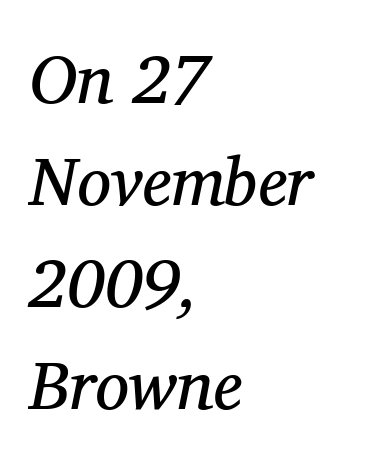
{"serif": "yes", "italic": "yes", "lean": "right", "slant_degrees": 11, "bold": "no", "weight": "regular", "width": "normal", "stroke_contrast": "medium", "x_height": "medium", "monospaced": "no", "underline": "no", "align": "left", "line_spacing": "normal", "line_spacing_ratio": 1.5, "letter_spacing": "normal", "letter_spacing_em": 0.0, "glyph_px": 68}
